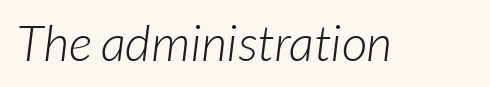
The image shows 50 px light sans-serif type; set normal letter spacing, not underlined; low stroke contrast and a medium x-height.
